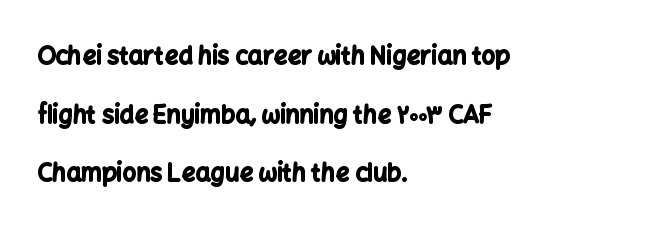
{"italic": "no", "bold": "yes", "underline": "no", "align": "left", "line_spacing": "loose", "line_spacing_ratio": 2.44, "letter_spacing": "normal", "letter_spacing_em": 0.0, "glyph_px": 24}
